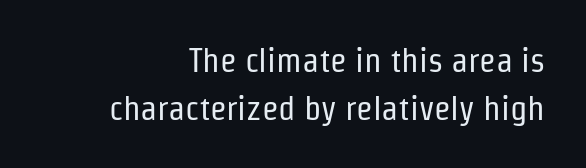
{"serif": "no", "italic": "no", "bold": "no", "weight": "regular", "width": "condensed", "stroke_contrast": "low", "x_height": "medium", "monospaced": "no", "underline": "no", "line_spacing": "normal", "line_spacing_ratio": 1.41, "letter_spacing": "normal", "letter_spacing_em": 0.0, "glyph_px": 34}
